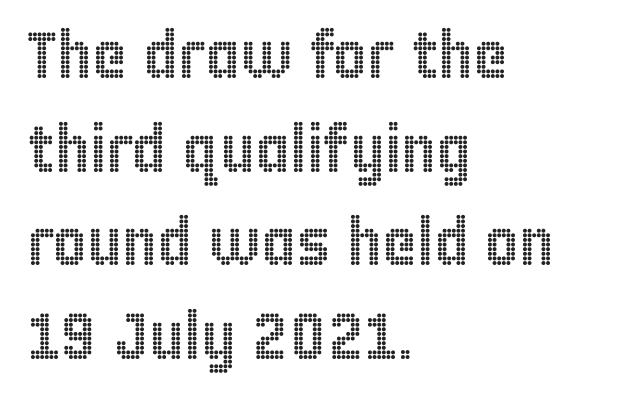
{"italic": "no", "width": "condensed", "x_height": "large", "monospaced": "no", "underline": "no", "align": "left", "line_spacing": "normal", "line_spacing_ratio": 1.42, "letter_spacing": "normal", "letter_spacing_em": 0.0, "glyph_px": 66}
